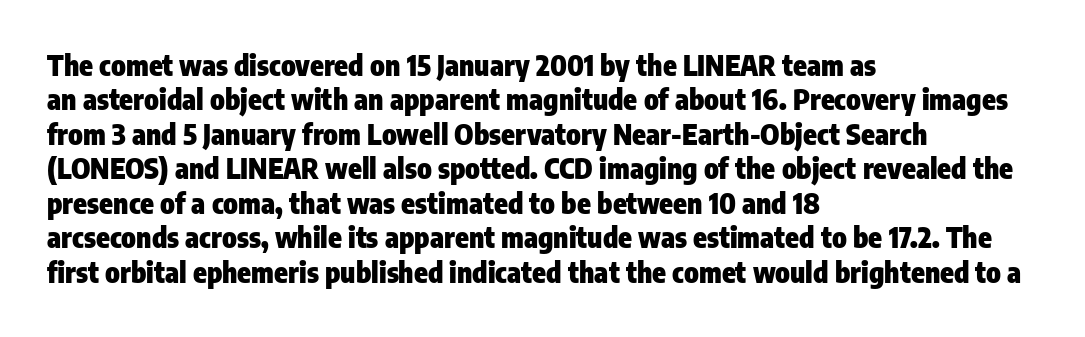
Q: Is the text bold? A: Yes.
Q: Is the text italic (slanted)? A: No, it is upright.
Q: Is the typeface a serif or a sans-serif typeface? A: Sans-serif.
Q: Is the text underlined? A: No.
Q: How is the paragraph aligned? A: Left-aligned.
Q: Is the spacing between letters normal or unusually wide? A: Normal.
Q: Width (condensed, normal, or wide)? A: Condensed.
Q: Stroke contrast? A: Low.
Q: x-height? A: Medium.
Q: Monospaced? A: No.
